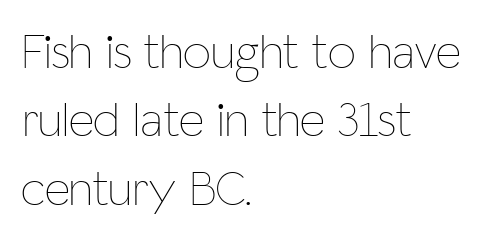
Q: Is the text bold? A: No.
Q: Is the text italic (slanted)? A: No, it is upright.
Q: Is the text underlined? A: No.
Q: How is the paragraph aligned? A: Left-aligned.
Q: Is the spacing between letters normal or unusually wide? A: Normal.
Q: Is the spacing between lines tight, normal or loose? A: Normal.
Q: Width (condensed, normal, or wide)? A: Condensed.
Q: Stroke contrast? A: Low.
Q: x-height? A: Medium.
Q: Monospaced? A: No.
